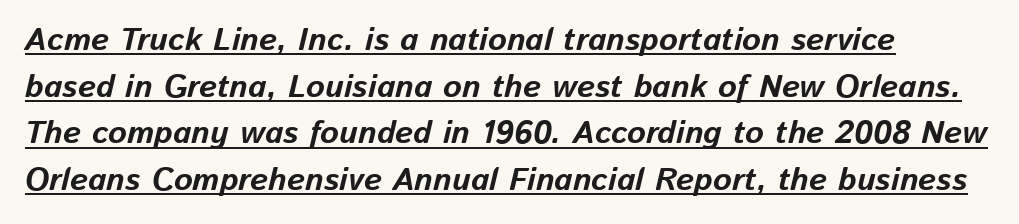
Q: Is the text bold? A: Yes.
Q: Is the text italic (slanted)? A: Yes, it leans right by about 13 degrees.
Q: Is the text underlined? A: Yes.
Q: How is the paragraph aligned? A: Left-aligned.
Q: Is the spacing between letters normal or unusually wide? A: Normal.
Q: Is the spacing between lines tight, normal or loose? A: Normal.
Q: Width (condensed, normal, or wide)? A: Normal.
Q: Stroke contrast? A: Low.
Q: x-height? A: Medium.
Q: Monospaced? A: No.
